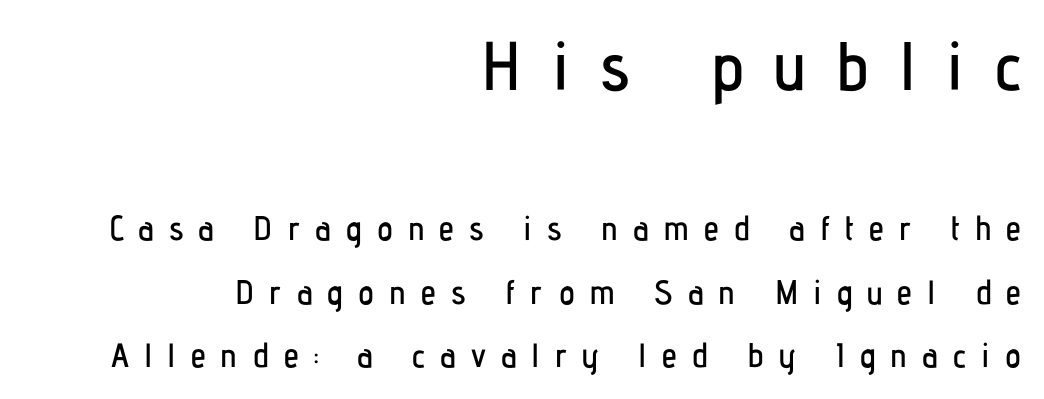
{"serif": "no", "italic": "no", "width": "condensed", "stroke_contrast": "low", "x_height": "medium", "monospaced": "no", "underline": "no", "align": "right", "line_spacing_ratio": 1.87, "letter_spacing": "wide", "letter_spacing_em": 0.44, "larger_block": "first", "size_ratio": 2.03, "glyph_px": 69}
